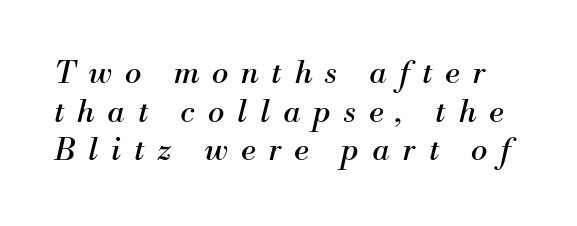
Loose tracking; the words dissolve into strings of separated letters. These lines are rendered in a variable-pitch font. Quick note: italic. Yep, those are serifs on the letters.
